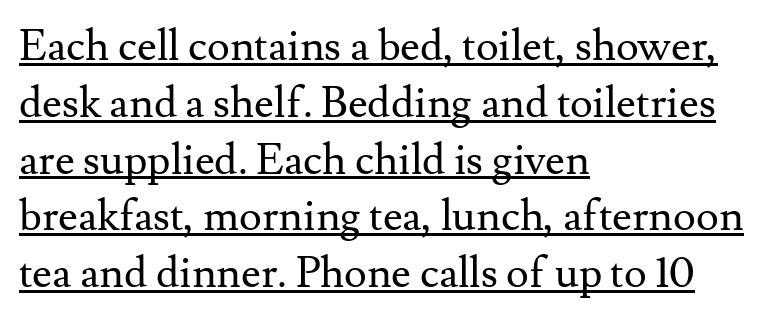
{"serif": "yes", "italic": "no", "bold": "no", "weight": "regular", "width": "normal", "stroke_contrast": "medium", "x_height": "small", "monospaced": "no", "underline": "yes", "align": "left", "line_spacing": "normal", "line_spacing_ratio": 1.32, "letter_spacing": "normal", "letter_spacing_em": 0.0, "glyph_px": 43}
